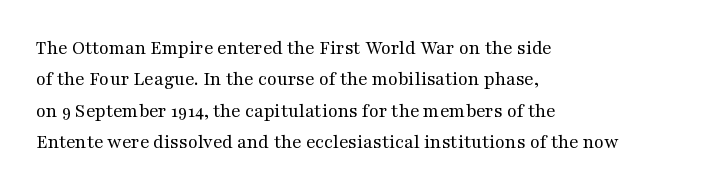
Line spacing here is normal. A typesetter would mark this as roman, not italic. The specimen omits any rule beneath the text block's lines. The rag falls on the right side of this text block. The characters are drawn with everyday or finer stroke widths.
